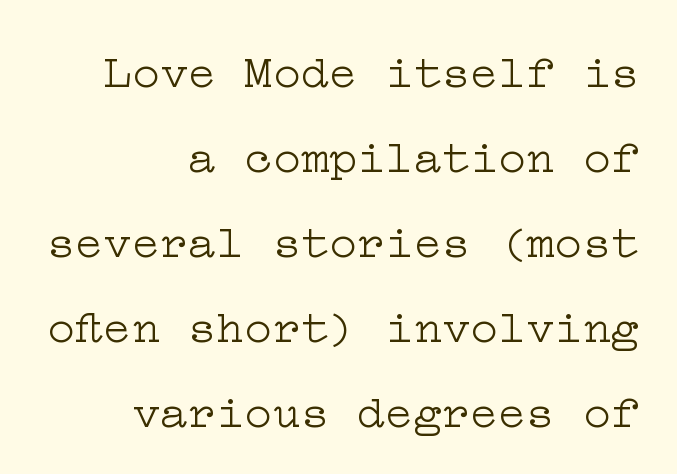
Q: Is the text bold? A: No.
Q: Is the text italic (slanted)? A: No, it is upright.
Q: Is the typeface a serif or a sans-serif typeface? A: Serif.
Q: Is the text underlined? A: No.
Q: How is the paragraph aligned? A: Right-aligned.
Q: Is the spacing between letters normal or unusually wide? A: Normal.
Q: Width (condensed, normal, or wide)? A: Wide.
Q: Stroke contrast? A: Low.
Q: x-height? A: Medium.
